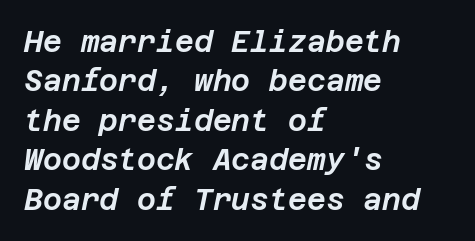
This rendering uses left alignment, leaving the right contour irregular. Glance below the letters and you will spot only blank space. The gaps between neighbouring characters are ordinary and unremarkable. Compared with typical paragraphs, the rows here are spaced about the same. The text carries the slant typical of an italic or oblique font.
